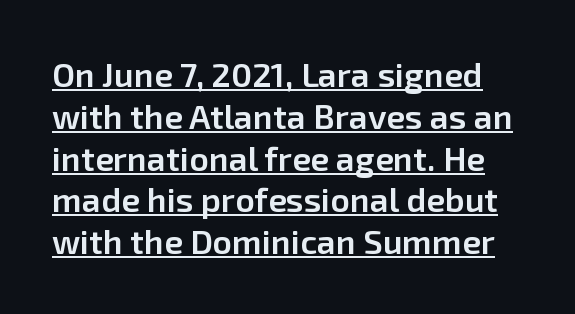
Every word sits above its own underline. Nobody touched the tracking dial on this one. Weight check: semibold — heavier than regular, not quite bold. Italic: no, the glyphs are upright roman. The rendering uses natural spacing where letterforms have individual widths. Stroke terminals: plain, sans-serif.
